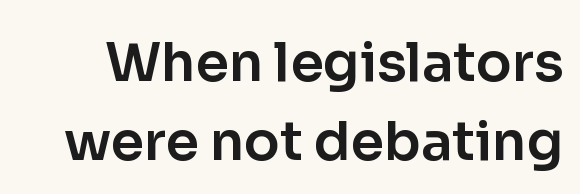
{"serif": "no", "italic": "no", "width": "normal", "stroke_contrast": "low", "x_height": "medium", "monospaced": "no", "underline": "no", "line_spacing": "normal", "line_spacing_ratio": 1.5, "letter_spacing": "normal", "letter_spacing_em": 0.0, "glyph_px": 53}
